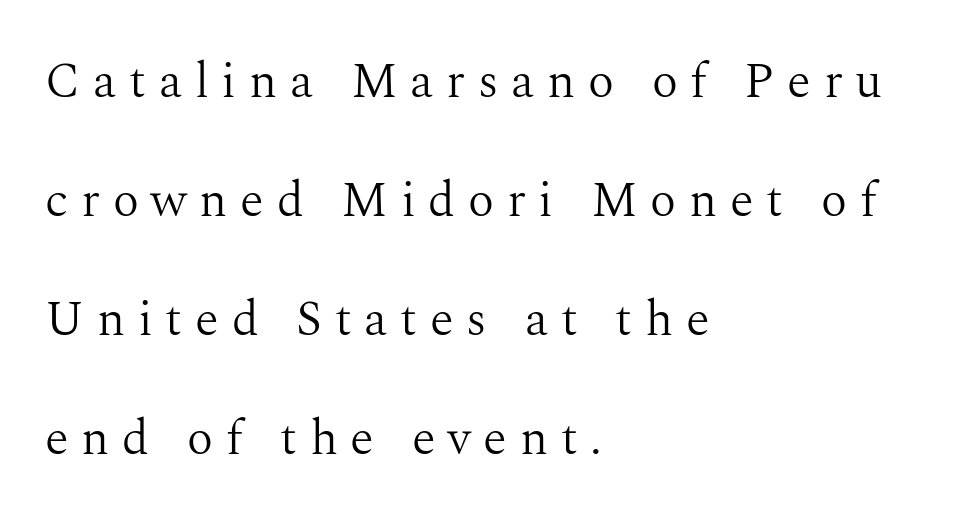
Q: Is the text bold? A: No.
Q: Is the text italic (slanted)? A: No, it is upright.
Q: Is the typeface a serif or a sans-serif typeface? A: Serif.
Q: Is the text underlined? A: No.
Q: How is the paragraph aligned? A: Left-aligned.
Q: Is the spacing between letters normal or unusually wide? A: Unusually wide.
Q: Is the spacing between lines tight, normal or loose? A: Loose.
Q: Width (condensed, normal, or wide)? A: Normal.
Q: Stroke contrast? A: Medium.
Q: x-height? A: Medium.
Q: Monospaced? A: No.
